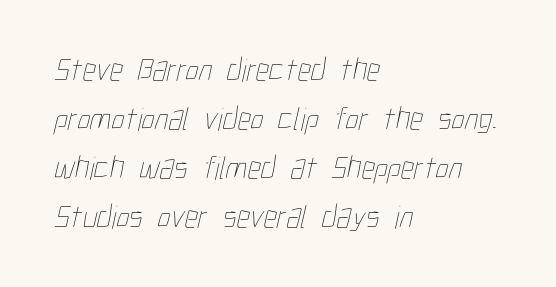
Q: Is the text bold? A: No.
Q: Is the text underlined? A: No.
Q: How is the paragraph aligned? A: Left-aligned.
Q: Is the spacing between letters normal or unusually wide? A: Normal.
Q: Is the spacing between lines tight, normal or loose? A: Normal.
Q: Width (condensed, normal, or wide)? A: Condensed.
Q: Stroke contrast? A: Low.
Q: x-height? A: Medium.
Q: Monospaced? A: No.
